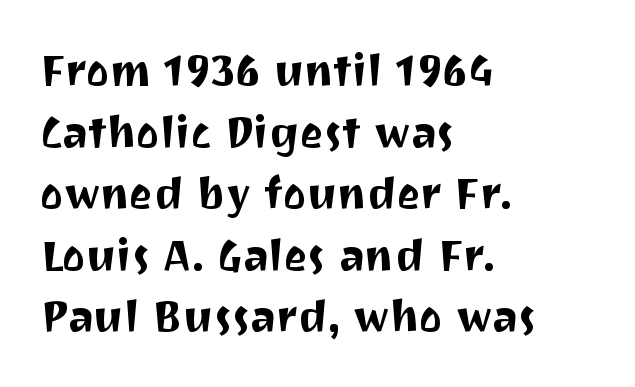
Q: Is the text italic (slanted)? A: No, it is upright.
Q: Is the typeface a serif or a sans-serif typeface? A: Sans-serif.
Q: Is the text underlined? A: No.
Q: How is the paragraph aligned? A: Left-aligned.
Q: Is the spacing between letters normal or unusually wide? A: Normal.
Q: Is the spacing between lines tight, normal or loose? A: Normal.
Q: Width (condensed, normal, or wide)? A: Normal.
Q: Stroke contrast? A: Medium.
Q: x-height? A: Medium.
Q: Monospaced? A: No.
